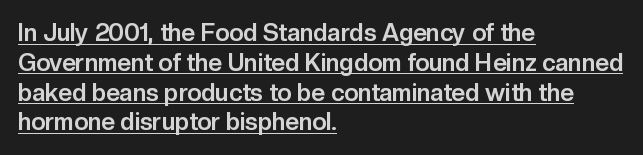
Q: Is the text bold? A: Yes.
Q: Is the text italic (slanted)? A: No, it is upright.
Q: Is the text underlined? A: Yes.
Q: How is the paragraph aligned? A: Left-aligned.
Q: Is the spacing between letters normal or unusually wide? A: Normal.
